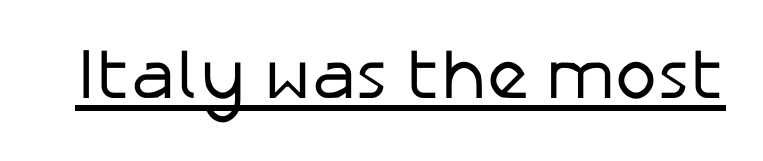
The image shows 71 px regular-weight sans-serif type, upright; set normal letter spacing, underlined; low stroke contrast and a medium x-height.
